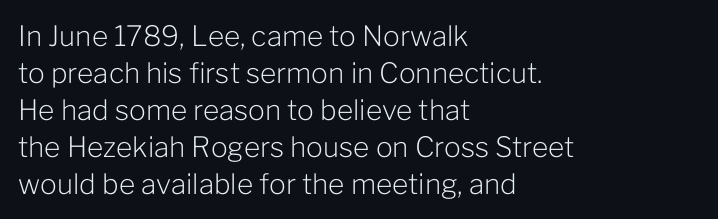
Q: Is the text bold? A: No.
Q: Is the text italic (slanted)? A: No, it is upright.
Q: Is the typeface a serif or a sans-serif typeface? A: Sans-serif.
Q: Is the text underlined? A: No.
Q: How is the paragraph aligned? A: Left-aligned.
Q: Is the spacing between letters normal or unusually wide? A: Normal.
Q: Is the spacing between lines tight, normal or loose? A: Normal.
Q: Width (condensed, normal, or wide)? A: Normal.
Q: Stroke contrast? A: Low.
Q: x-height? A: Medium.
Q: Monospaced? A: No.
